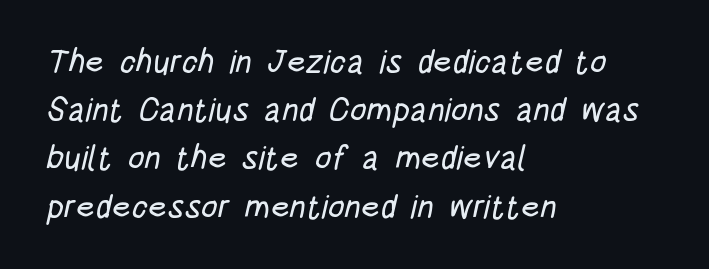
{"serif": "no", "width": "condensed", "stroke_contrast": "low", "x_height": "large", "monospaced": "no", "underline": "no", "align": "left", "line_spacing": "normal", "line_spacing_ratio": 1.46, "letter_spacing": "normal", "letter_spacing_em": 0.0, "glyph_px": 33}
